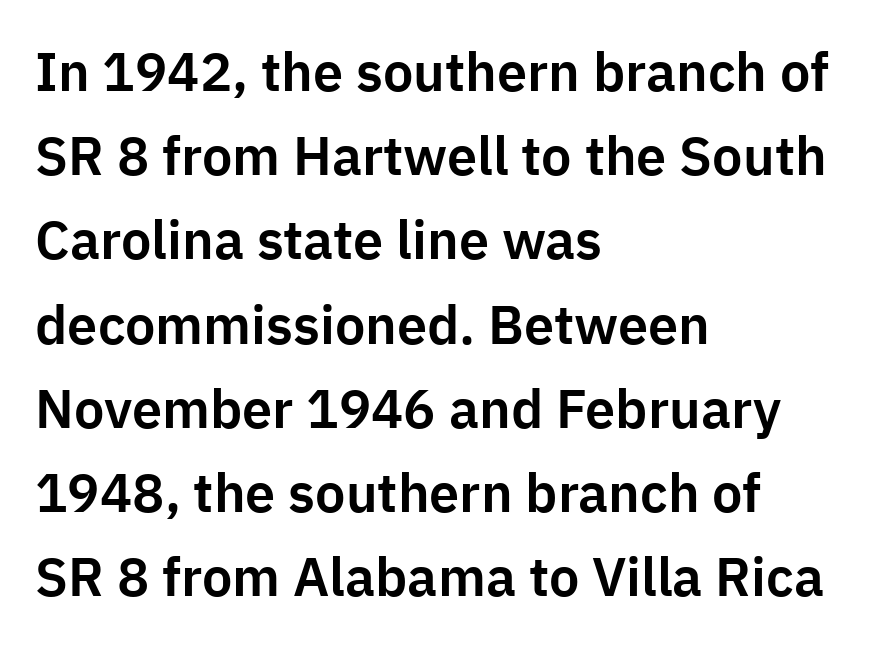
You could not count columns in this text — the font is proportionally spaced. Short note: letters normally spaced. This rendering features lettering with no underline. One-word summary of the alignment: left. Vertically, the passage feels balanced, rows spaced as you'd expect.
